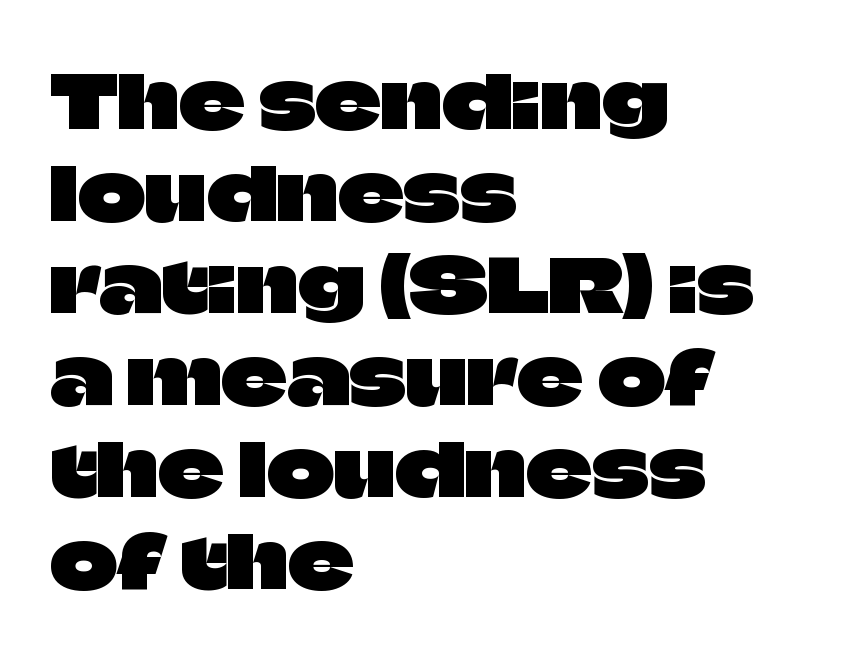
Q: Is the text italic (slanted)? A: No, it is upright.
Q: Is the typeface a serif or a sans-serif typeface? A: Sans-serif.
Q: Is the text underlined? A: No.
Q: How is the paragraph aligned? A: Left-aligned.
Q: Is the spacing between letters normal or unusually wide? A: Normal.
Q: Is the spacing between lines tight, normal or loose? A: Normal.
Q: Width (condensed, normal, or wide)? A: Normal.
Q: Stroke contrast? A: Low.
Q: x-height? A: Large.
Q: Monospaced? A: No.
